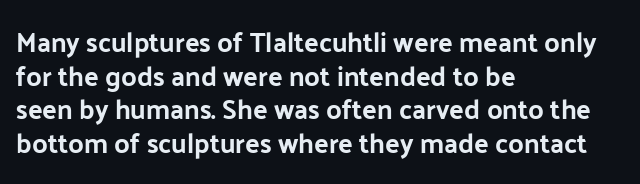
{"italic": "no", "bold": "yes", "underline": "no", "align": "left", "line_spacing": "normal", "line_spacing_ratio": 1.25, "letter_spacing": "normal", "letter_spacing_em": 0.0, "glyph_px": 27}
